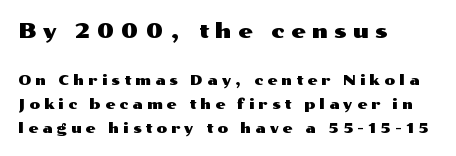
The image shows 21 px text type, upright; set left-aligned, line spacing 1.72x, unusually wide letter spacing (+0.29 em), not underlined; the first (top) block is 1.5x larger.
